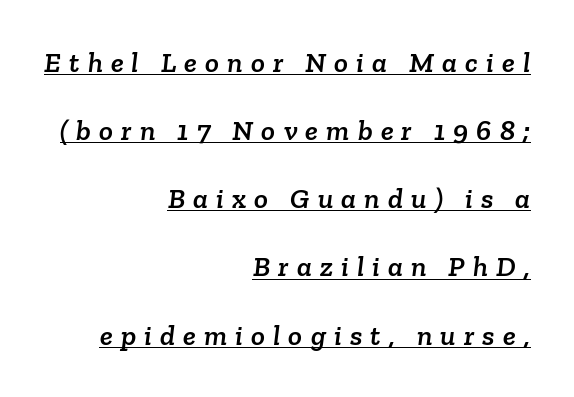
The image shows 29 px serif type; set right-aligned, loose line spacing (2.35x), unusually wide letter spacing (+0.28 em), underlined; low stroke contrast and a medium x-height.
